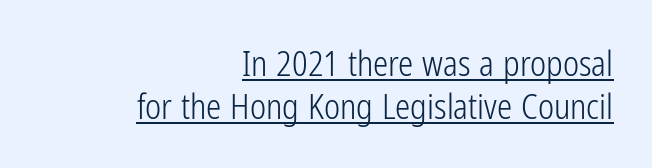
The image shows 34 px light, condensed sans-serif type, upright; set right-aligned, normal line spacing (1.26x), normal letter spacing, underlined; low stroke contrast and a medium x-height.
